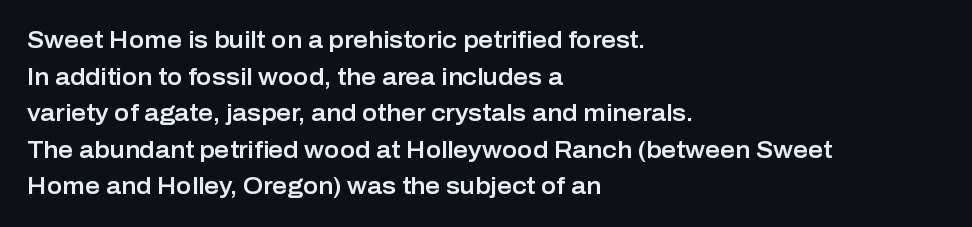
The image shows 23 px text type, upright; set left-aligned, normal line spacing (1.59x), normal letter spacing, not underlined.
